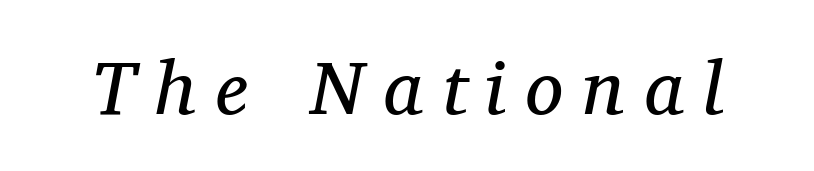
{"serif": "yes", "italic": "yes", "lean": "right", "slant_degrees": 11, "bold": "no", "weight": "regular", "width": "normal", "stroke_contrast": "medium", "x_height": "medium", "monospaced": "no", "underline": "no", "letter_spacing": "wide", "letter_spacing_em": 0.26, "glyph_px": 76}
